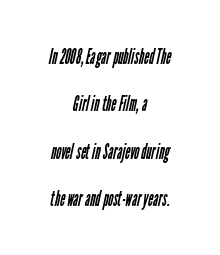
The space beneath each line is pristine and unruled. Compared with a flush-left layout, this one balances lines on the center instead. Is the letter spacing exaggerated? No — it looks like the ordinary default. This sample trades compactness for vertical openness between lines. Weight: regular or lighter.
